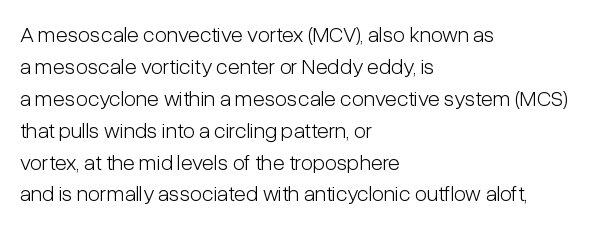
This sample uses an upright cut, with every glyph sitting square on the baseline. Check the space under the baseline: it is left empty. These lines are set flush left with a ragged right edge. Weight: not bold — regular or lighter.
